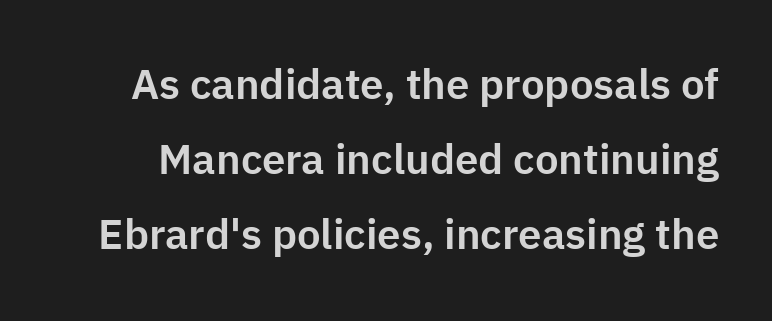
Unmarked baselines from the first word to the last. The passage shown has conventional tracking throughout. Classification — sans serif. The face used here is proportionally spaced, like ordinary book or web type. The lettering stays uniformly vertical, giving the passage a roman look.
